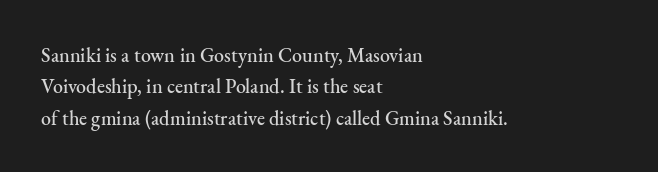
The image shows 20 px text type, upright; set left-aligned, normal line spacing (1.57x), normal letter spacing, not underlined.
